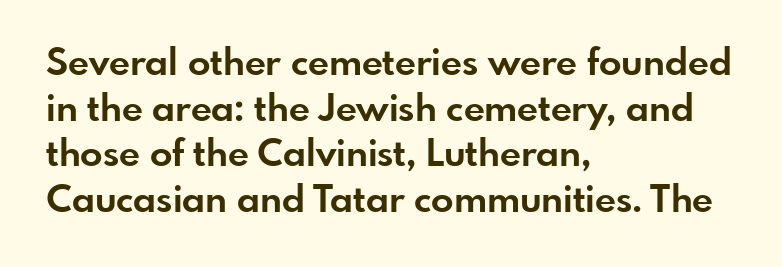
Q: Is the text bold? A: Yes.
Q: Is the text italic (slanted)? A: No, it is upright.
Q: Is the typeface a serif or a sans-serif typeface? A: Sans-serif.
Q: Is the text underlined? A: No.
Q: How is the paragraph aligned? A: Left-aligned.
Q: Is the spacing between letters normal or unusually wide? A: Normal.
Q: Width (condensed, normal, or wide)? A: Normal.
Q: Stroke contrast? A: Low.
Q: x-height? A: Small.
Q: Monospaced? A: No.
